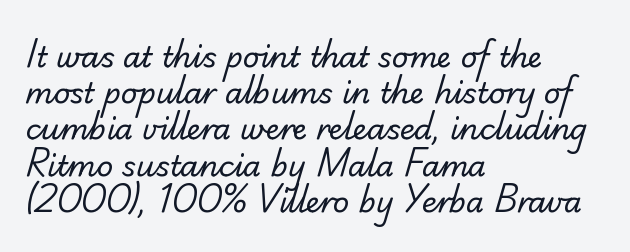
No feet cap the strokes, marking this as sans-serif type. Underline: absent. Each word holds together tightly as a unit, with standard inter-letter gaps. Nothing heavy about these letters — not bold at all. The block of text has a typical density, with ordinary space between rows.
